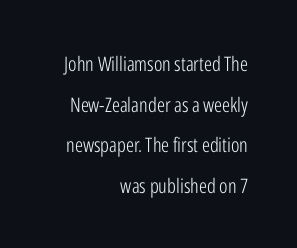
The image shows 20 px text type, upright; set right-aligned, loose line spacing (2.03x), normal letter spacing, not underlined.
